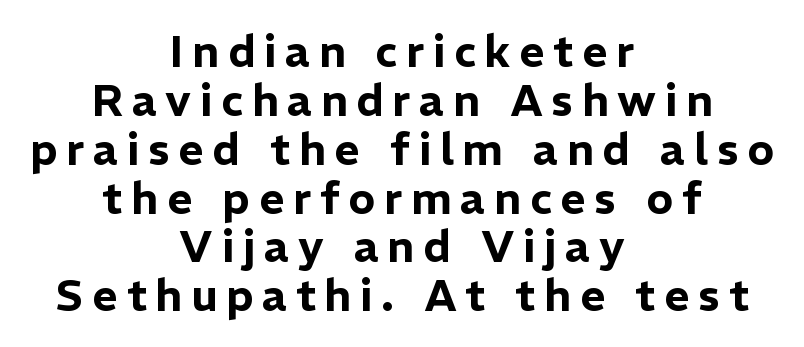
{"serif": "no", "italic": "no", "width": "normal", "stroke_contrast": "low", "x_height": "medium", "monospaced": "no", "underline": "no", "align": "center", "line_spacing": "tight", "line_spacing_ratio": 1.11, "letter_spacing": "wide", "letter_spacing_em": 0.2, "glyph_px": 44}
